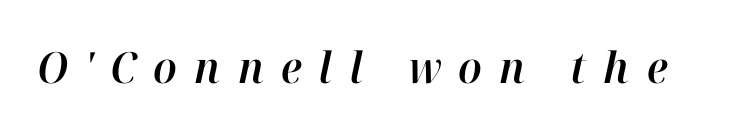
{"italic": "yes", "lean": "right", "slant_degrees": 12, "width": "normal", "stroke_contrast": "high", "x_height": "medium", "monospaced": "no", "underline": "no", "letter_spacing": "wide", "letter_spacing_em": 0.4, "glyph_px": 43}
